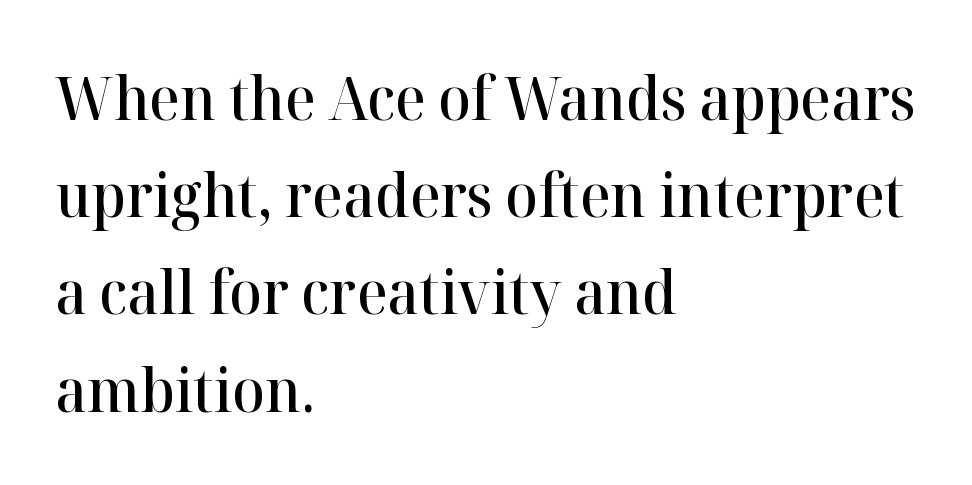
Varying glyph widths throughout — classic text-font behaviour. The passage shown has conventional tracking throughout. Little horizontal feet cap the strokes, marking this as serif type. I'd describe the lettering as semibold — firm but not a full bold. The rendering uses a moderate line-height, typical for paragraphs. Line beginnings align vertically; line endings do not.
